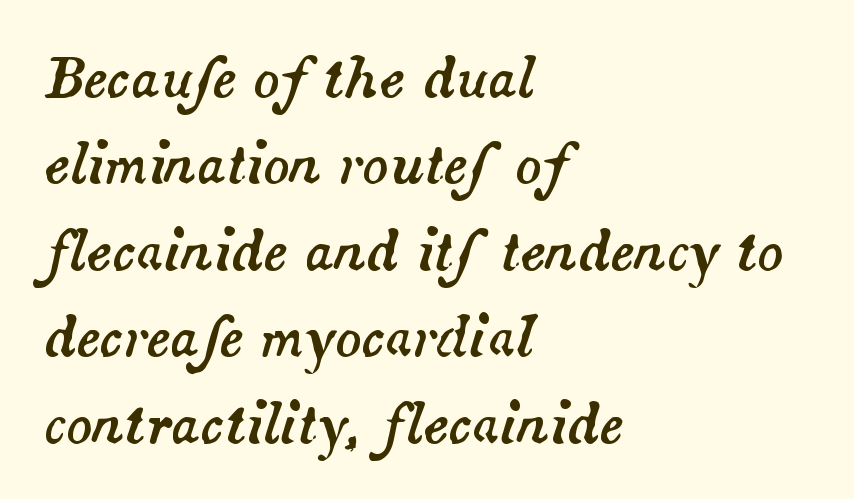
{"italic": "yes", "lean": "right", "slant_degrees": 14, "width": "normal", "stroke_contrast": "medium", "x_height": "small", "monospaced": "no", "underline": "no", "align": "left", "line_spacing": "normal", "line_spacing_ratio": 1.6, "letter_spacing": "normal", "letter_spacing_em": 0.0, "glyph_px": 54}
